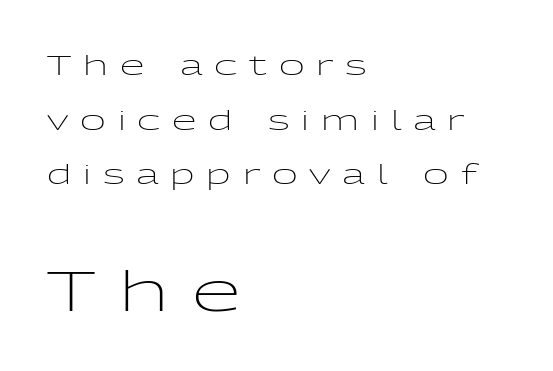
{"serif": "no", "italic": "no", "bold": "no", "weight": "light", "width": "wide", "stroke_contrast": "low", "x_height": "medium", "monospaced": "no", "underline": "no", "align": "left", "line_spacing": "loose", "line_spacing_ratio": 1.95, "letter_spacing": "wide", "letter_spacing_em": 0.42, "larger_block": "second", "size_ratio": 2.0, "glyph_px": 56}
